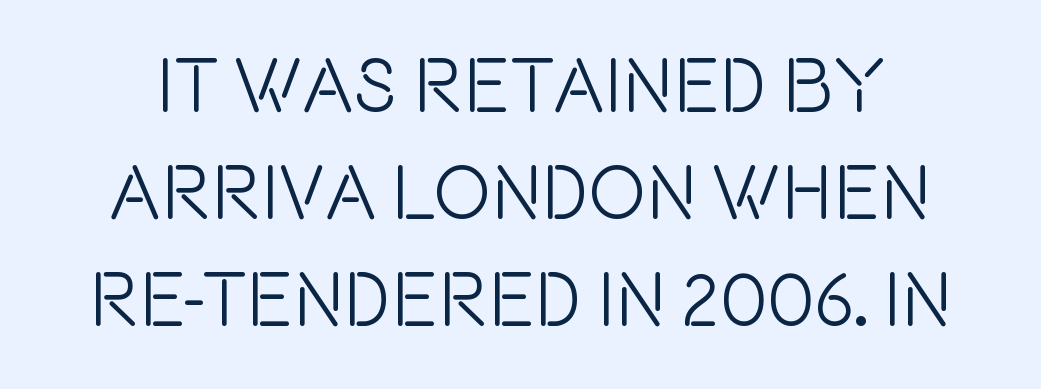
Q: Is the text italic (slanted)? A: No, it is upright.
Q: Is the typeface a serif or a sans-serif typeface? A: Sans-serif.
Q: Is the text underlined? A: No.
Q: Is the spacing between letters normal or unusually wide? A: Normal.
Q: Is the spacing between lines tight, normal or loose? A: Normal.
Q: Width (condensed, normal, or wide)? A: Condensed.
Q: x-height? A: Large.
Q: Monospaced? A: No.
